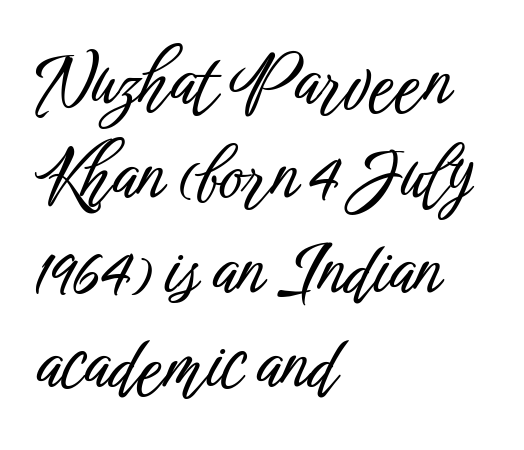
Q: Is the text italic (slanted)? A: Yes.
Q: Is the typeface a serif or a sans-serif typeface? A: Sans-serif.
Q: Is the text underlined? A: No.
Q: How is the paragraph aligned? A: Left-aligned.
Q: Is the spacing between letters normal or unusually wide? A: Normal.
Q: Is the spacing between lines tight, normal or loose? A: Normal.
Q: Width (condensed, normal, or wide)? A: Condensed.
Q: Stroke contrast? A: Low.
Q: x-height? A: Medium.
Q: Monospaced? A: No.
